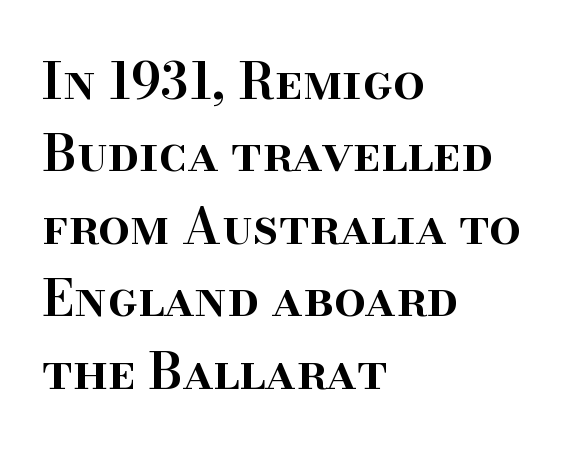
{"serif": "yes", "italic": "no", "bold": "semi", "weight": "semibold", "width": "normal", "stroke_contrast": "high", "x_height": "small", "monospaced": "no", "underline": "no", "align": "left", "line_spacing": "normal", "line_spacing_ratio": 1.45, "letter_spacing": "normal", "letter_spacing_em": 0.0, "glyph_px": 50}
